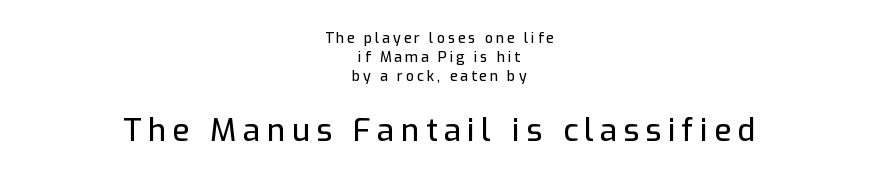
{"serif": "no", "italic": "no", "width": "normal", "stroke_contrast": "low", "x_height": "medium", "monospaced": "no", "underline": "no", "align": "center", "line_spacing": "normal", "line_spacing_ratio": 1.34, "letter_spacing": "wide", "letter_spacing_em": 0.21, "larger_block": "second", "size_ratio": 2.21, "glyph_px": 31}
